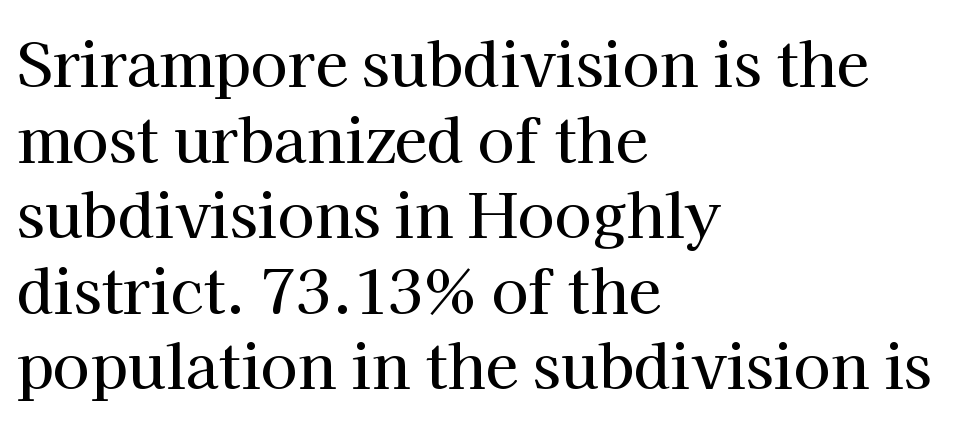
The image shows 60 px serif type, upright; set left-aligned, normal line spacing (1.26x), normal letter spacing, not underlined; high stroke contrast and a medium x-height.
